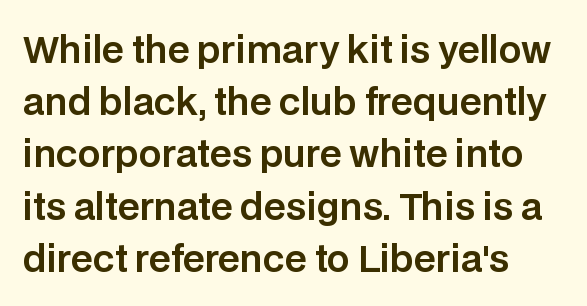
The lettering holds an erect, upright posture throughout. A clean baseline with only descenders dipping below it. Compared with typical paragraphs, the rows here are spaced about the same. No extra tracking has been applied to these lines. The rag falls on the right side of this text block.
